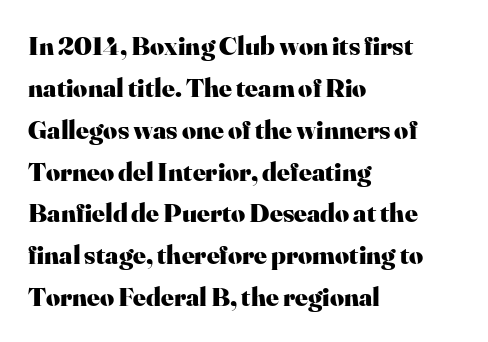
The face used here has the dense, thick strokes of a bold. Students, observe: this is what conventionally led text looks like. Notice how the stems are strictly vertical — no italics here. The setting favours the left margin, as ordinary paragraphs usually do.
